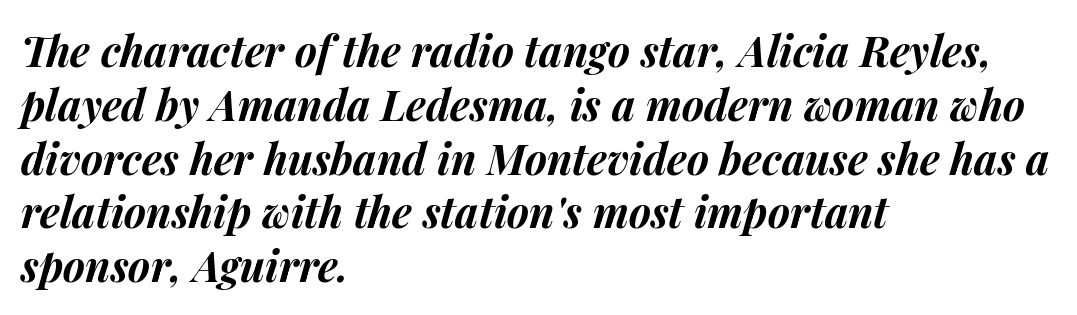
Q: Is the text bold? A: Yes.
Q: Is the text italic (slanted)? A: Yes, it leans right by about 14 degrees.
Q: Is the text underlined? A: No.
Q: How is the paragraph aligned? A: Left-aligned.
Q: Is the spacing between letters normal or unusually wide? A: Normal.
Q: Is the spacing between lines tight, normal or loose? A: Normal.
Q: Width (condensed, normal, or wide)? A: Normal.
Q: Stroke contrast? A: Medium.
Q: x-height? A: Medium.
Q: Monospaced? A: No.
